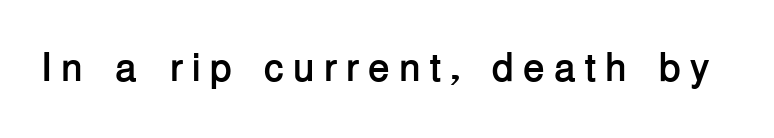
Q: Is the text bold? A: Yes.
Q: Is the text italic (slanted)? A: No, it is upright.
Q: Is the typeface a serif or a sans-serif typeface? A: Sans-serif.
Q: Is the text underlined? A: No.
Q: Is the spacing between letters normal or unusually wide? A: Unusually wide.
Q: Width (condensed, normal, or wide)? A: Normal.
Q: Stroke contrast? A: Low.
Q: x-height? A: Medium.
Q: Monospaced? A: No.
